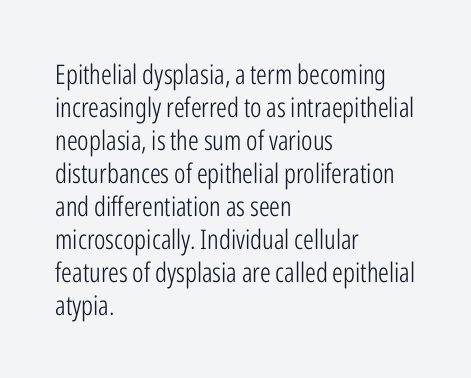
The type sits square on the baseline with zero lean. All the whitespace from short lines collects on the right. Students, note that the glyphs here touch the page at normal intervals. Weight class: somewhere from thin through regular. The foot of each line stays bare and open.
